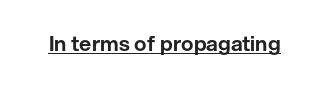
The image shows 21 px text type, upright; set normal letter spacing, underlined.
